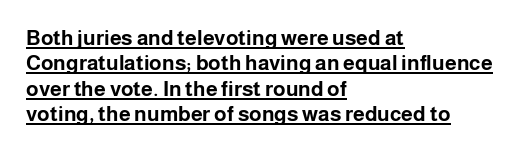
Strokes here are thick enough to call this a true bold. Underlined type. All the whitespace from short lines collects on the right. The passage shown has conventional tracking throughout. Upright lettering throughout.
